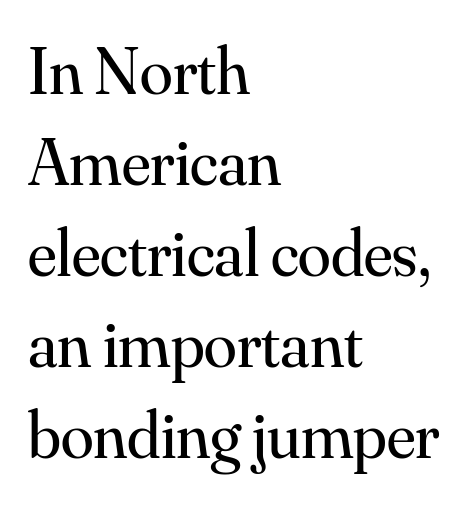
Q: Is the text bold? A: No.
Q: Is the text italic (slanted)? A: No, it is upright.
Q: Is the typeface a serif or a sans-serif typeface? A: Serif.
Q: Is the text underlined? A: No.
Q: How is the paragraph aligned? A: Left-aligned.
Q: Is the spacing between letters normal or unusually wide? A: Normal.
Q: Is the spacing between lines tight, normal or loose? A: Normal.
Q: Width (condensed, normal, or wide)? A: Normal.
Q: Stroke contrast? A: Medium.
Q: x-height? A: Small.
Q: Monospaced? A: No.
